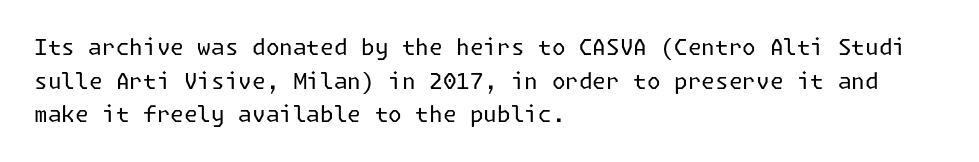
Q: Is the text bold? A: No.
Q: Is the text italic (slanted)? A: No, it is upright.
Q: Is the text underlined? A: No.
Q: How is the paragraph aligned? A: Left-aligned.
Q: Is the spacing between letters normal or unusually wide? A: Normal.
Q: Is the spacing between lines tight, normal or loose? A: Normal.
